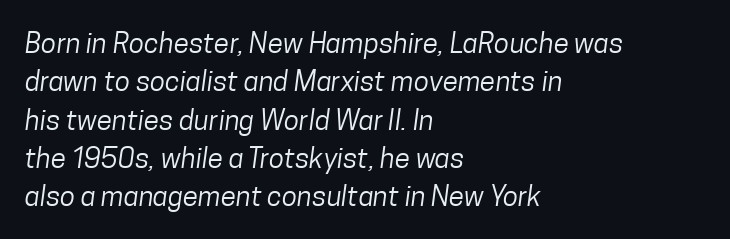
{"serif": "no", "bold": "no", "weight": "regular", "width": "condensed", "stroke_contrast": "low", "x_height": "medium", "monospaced": "no", "underline": "no", "align": "left", "line_spacing": "normal", "line_spacing_ratio": 1.37, "letter_spacing": "normal", "letter_spacing_em": 0.0, "glyph_px": 28}
